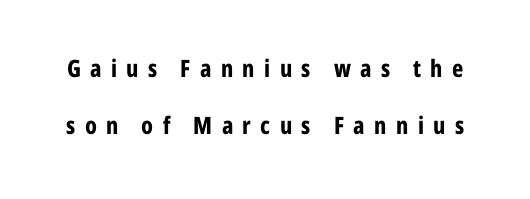
{"italic": "no", "bold": "yes", "underline": "no", "line_spacing": "loose", "line_spacing_ratio": 2.37, "letter_spacing": "wide", "letter_spacing_em": 0.39, "glyph_px": 24}
